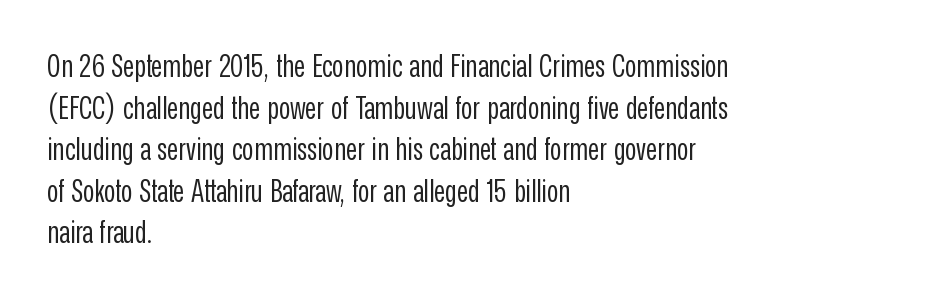
{"serif": "no", "italic": "no", "bold": "no", "weight": "regular", "width": "condensed", "stroke_contrast": "low", "x_height": "medium", "monospaced": "no", "underline": "no", "align": "left", "line_spacing": "normal", "line_spacing_ratio": 1.34, "letter_spacing": "normal", "letter_spacing_em": 0.0, "glyph_px": 31}
